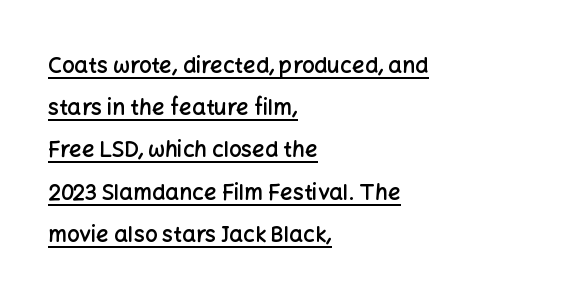
Q: Is the text bold? A: Semi-bold.
Q: Is the text italic (slanted)? A: No, it is upright.
Q: Is the text underlined? A: Yes.
Q: How is the paragraph aligned? A: Left-aligned.
Q: Is the spacing between letters normal or unusually wide? A: Normal.
Q: Is the spacing between lines tight, normal or loose? A: Loose.
